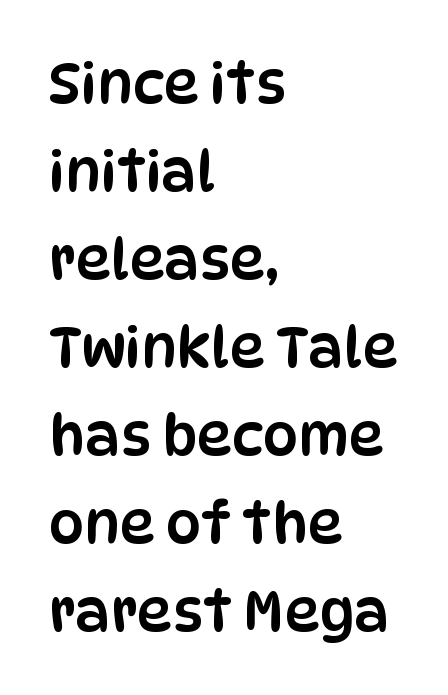
Q: Is the text italic (slanted)? A: No, it is upright.
Q: Is the typeface a serif or a sans-serif typeface? A: Sans-serif.
Q: Is the text underlined? A: No.
Q: How is the paragraph aligned? A: Left-aligned.
Q: Is the spacing between letters normal or unusually wide? A: Normal.
Q: Is the spacing between lines tight, normal or loose? A: Normal.
Q: Width (condensed, normal, or wide)? A: Condensed.
Q: Stroke contrast? A: Low.
Q: x-height? A: Large.
Q: Monospaced? A: No.
